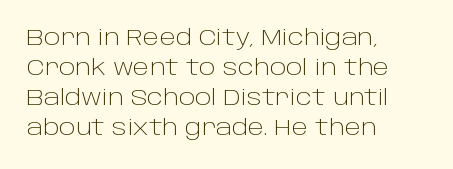
Q: Is the text bold? A: No.
Q: Is the text italic (slanted)? A: No, it is upright.
Q: Is the text underlined? A: No.
Q: How is the paragraph aligned? A: Left-aligned.
Q: Is the spacing between letters normal or unusually wide? A: Normal.
Q: Is the spacing between lines tight, normal or loose? A: Normal.
